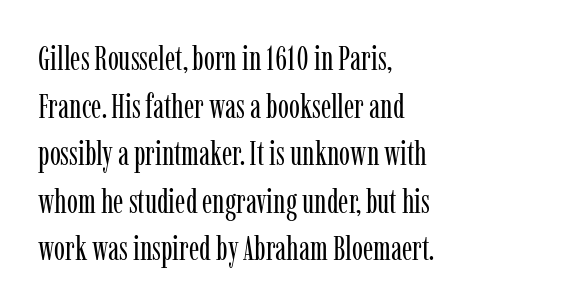
Q: Is the text bold? A: No.
Q: Is the text italic (slanted)? A: No, it is upright.
Q: Is the typeface a serif or a sans-serif typeface? A: Serif.
Q: Is the text underlined? A: No.
Q: How is the paragraph aligned? A: Left-aligned.
Q: Is the spacing between letters normal or unusually wide? A: Normal.
Q: Is the spacing between lines tight, normal or loose? A: Normal.
Q: Width (condensed, normal, or wide)? A: Condensed.
Q: Stroke contrast? A: Low.
Q: x-height? A: Medium.
Q: Monospaced? A: No.
